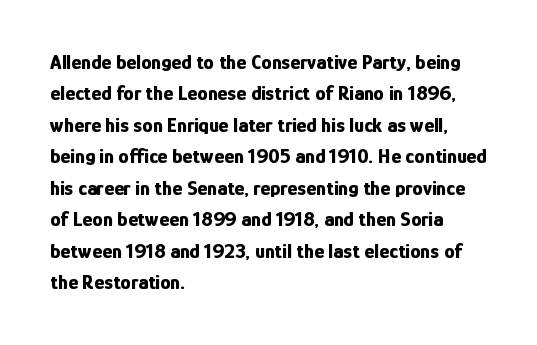
Set as a true bold cut, around the 700 mark. You can tell it's not italic because the verticals are truly vertical. Horizontally, the lines are justified to the leading edge only. Evenly set lines give the paragraph a standard silhouette. Just letters on the line, the space beneath them empty. Compared with typical body copy, the letter spacing here is the same.
